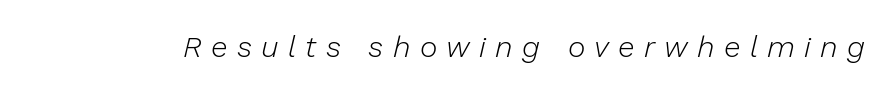
Would a proofreader flag this as italicized? Yes. Ink coverage per letter is moderate at most. Characters follow at a spacing far wider than the type designer built in. The foot of each line stays bare and open. Each letter keeps its own natural width here, so spacing adapts to shape.
